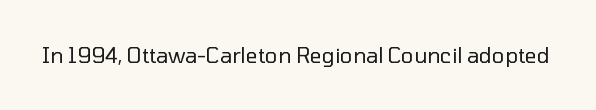
The passage shown is not underscored anywhere. The font's upright variant was chosen for this text. Stems here are at most as thick as an everyday book face. Observe the ordinary spacing: letters are neighbours, not strangers.
